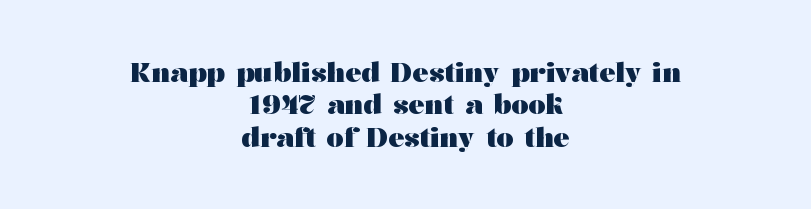
Q: Is the text bold? A: Yes.
Q: Is the text italic (slanted)? A: No, it is upright.
Q: Is the text underlined? A: No.
Q: How is the paragraph aligned? A: Centered.
Q: Is the spacing between letters normal or unusually wide? A: Normal.
